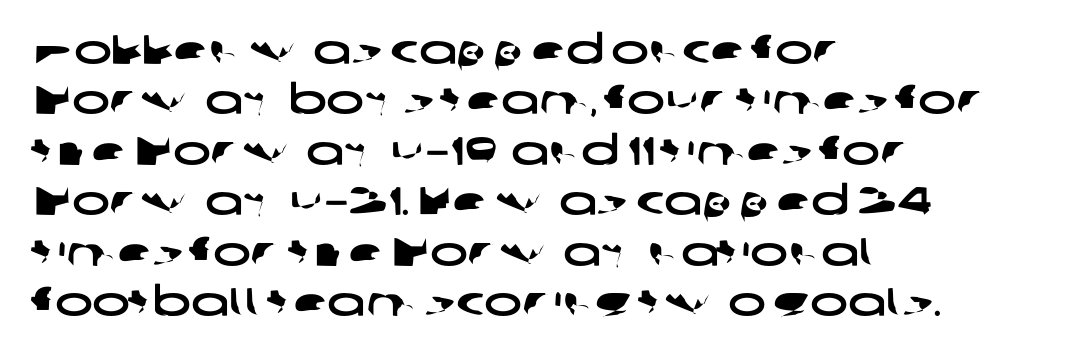
Q: Is the typeface a serif or a sans-serif typeface? A: Sans-serif.
Q: Is the text underlined? A: No.
Q: How is the paragraph aligned? A: Left-aligned.
Q: Is the spacing between letters normal or unusually wide? A: Normal.
Q: Is the spacing between lines tight, normal or loose? A: Normal.
Q: Width (condensed, normal, or wide)? A: Wide.
Q: Stroke contrast? A: Low.
Q: x-height? A: Medium.
Q: Monospaced? A: No.
